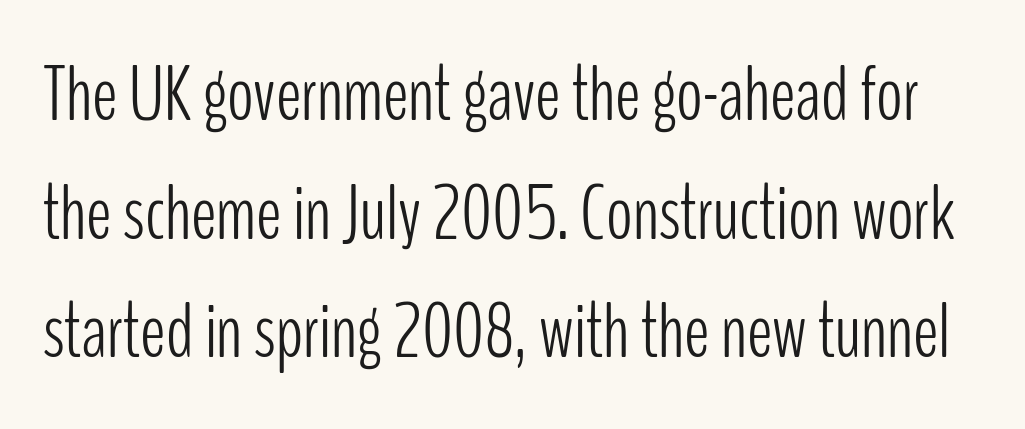
Q: Is the text bold? A: No.
Q: Is the text italic (slanted)? A: No, it is upright.
Q: Is the typeface a serif or a sans-serif typeface? A: Sans-serif.
Q: Is the text underlined? A: No.
Q: Is the spacing between letters normal or unusually wide? A: Normal.
Q: Is the spacing between lines tight, normal or loose? A: Normal.
Q: Width (condensed, normal, or wide)? A: Condensed.
Q: Stroke contrast? A: Low.
Q: x-height? A: Medium.
Q: Monospaced? A: No.
